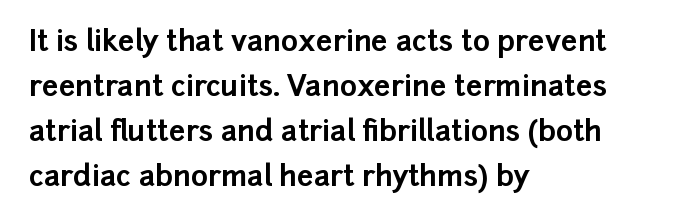
Q: Is the text bold? A: Yes.
Q: Is the text italic (slanted)? A: No, it is upright.
Q: Is the typeface a serif or a sans-serif typeface? A: Sans-serif.
Q: Is the text underlined? A: No.
Q: How is the paragraph aligned? A: Left-aligned.
Q: Is the spacing between letters normal or unusually wide? A: Normal.
Q: Is the spacing between lines tight, normal or loose? A: Normal.
Q: Width (condensed, normal, or wide)? A: Normal.
Q: Stroke contrast? A: Low.
Q: x-height? A: Medium.
Q: Monospaced? A: No.
